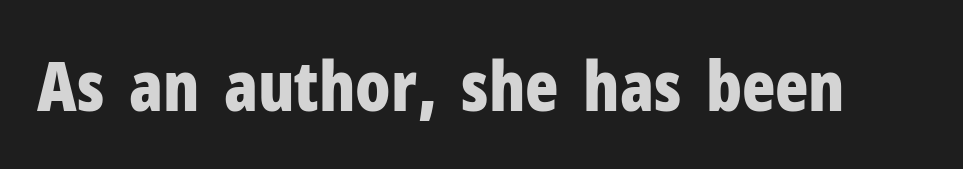
{"serif": "no", "italic": "no", "bold": "yes", "weight": "bold", "width": "condensed", "stroke_contrast": "low", "x_height": "medium", "monospaced": "no", "underline": "no", "letter_spacing": "normal", "letter_spacing_em": 0.0, "glyph_px": 69}
